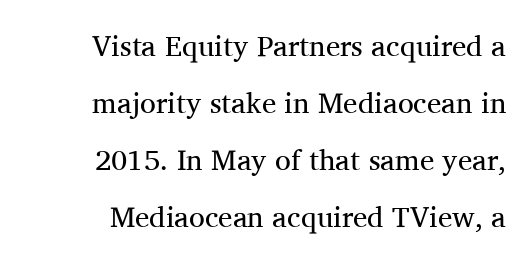
{"serif": "yes", "italic": "no", "bold": "no", "weight": "regular", "width": "normal", "stroke_contrast": "medium", "x_height": "medium", "monospaced": "no", "underline": "no", "align": "right", "line_spacing": "loose", "line_spacing_ratio": 1.96, "letter_spacing": "normal", "letter_spacing_em": 0.0, "glyph_px": 29}
